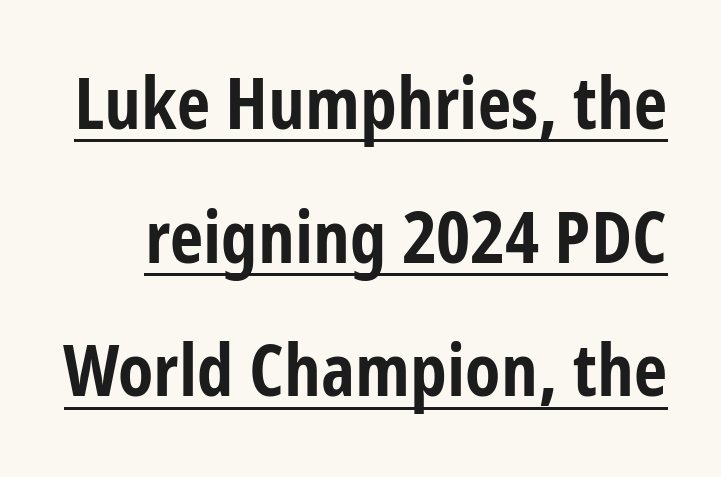
In terms of letterspacing, this is plain default setting. No italicization has been applied; the sample stays upright. Emphasis is given by a line drawn under the lettering. Note the varied advance widths — an 'i' is clearly narrower than an 'm'. I'd describe the lettering as bold — thick and assertive. Look at the bottom of the vertical strokes: they stop flat, with no serifs.
